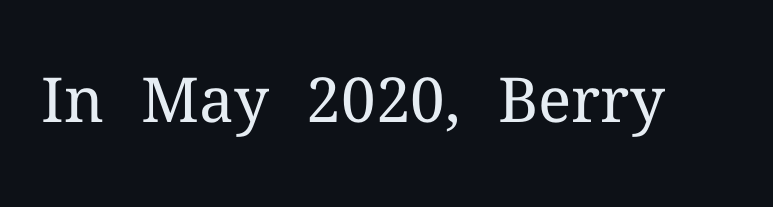
The image shows 62 px regular-weight serif type, upright; set normal letter spacing, not underlined; medium stroke contrast and a medium x-height.
